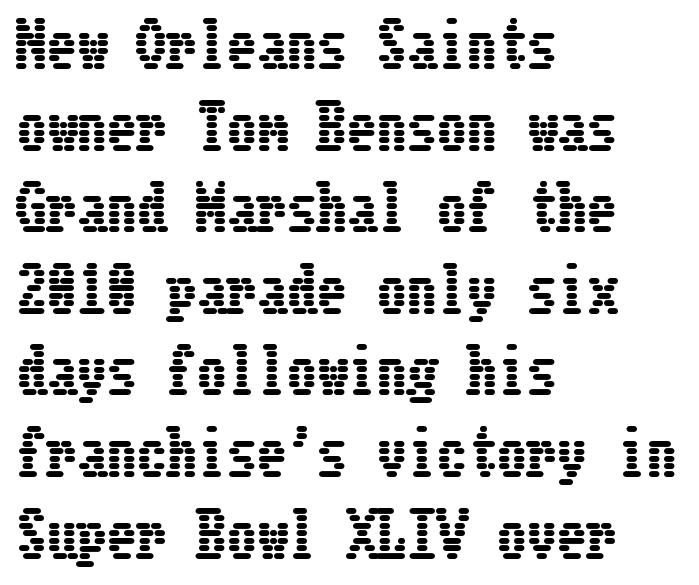
The words here are not underlined. The passage is arranged the way most books set body copy — flush left. Honestly, the letter spacing is just normal — you wouldn't notice it. Is there any slant? The stems are plumb. Summary of vertical rhythm: regular, with standard interline spacing.
